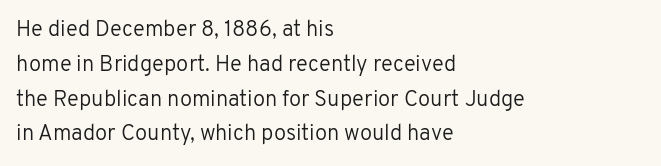
Q: Is the text bold? A: No.
Q: Is the text italic (slanted)? A: No, it is upright.
Q: Is the text underlined? A: No.
Q: How is the paragraph aligned? A: Left-aligned.
Q: Is the spacing between letters normal or unusually wide? A: Normal.
Q: Is the spacing between lines tight, normal or loose? A: Normal.
